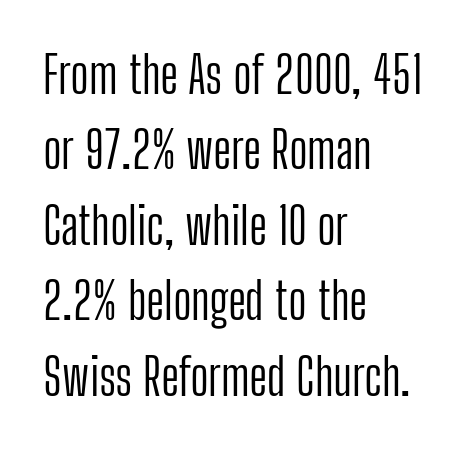
When letters stand straight like this, we call the style roman or upright. Here the glyphs are tracked normally, forming tight word shapes. No extra ink here — the face is not bold. The letters carry no serifs — their stems end cleanly without finishing strokes.
